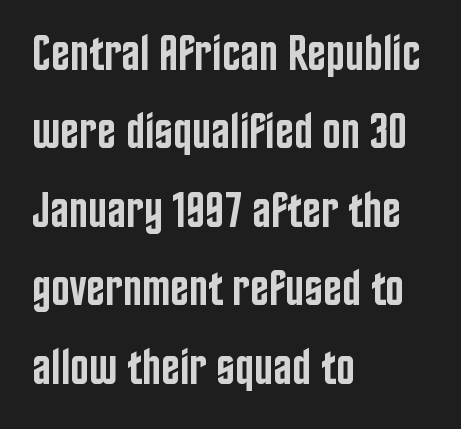
The space directly below the letters is spotless. The strokes are fattened partway — semibold, not bold. Stroke terminals: plain, sans-serif. The letters advance in unequal steps, a hallmark of proportional type.
